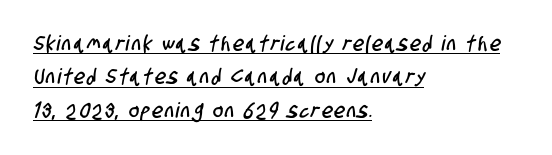
Each new line begins a customary step beneath the previous one. This sample is left-justified, so line endings fall wherever the words run out. This rendering features underlined lettering.
